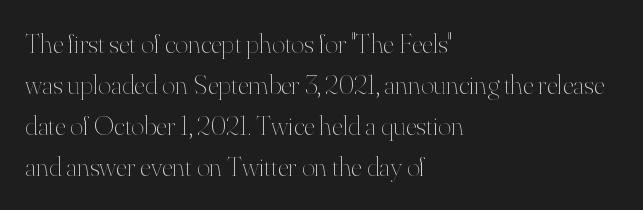
Students, note that the glyphs here touch the page at normal intervals. When letters stand straight like this, we call the style roman or upright. The typeface has the unassuming heft of standard copy or less. What's the leading like? Ordinary, nothing unusual. Here the designer chose a conventional face with non-uniform glyph widths. Is the block centered? No — it sits flush against the left margin.
